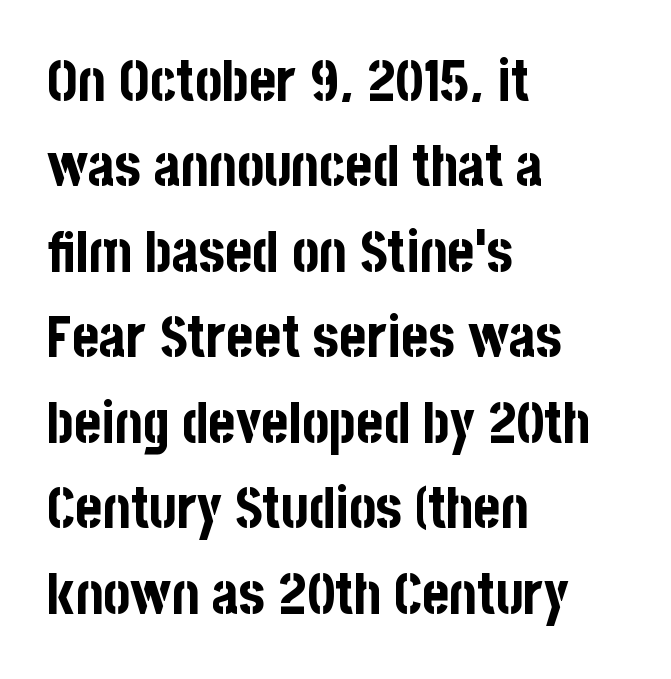
This sample has the flowing, uneven cadence of proportional lettering. A typesetter would mark this as roman, not italic. The typesetter chose a ragged-right arrangement here. No feet cap the strokes, marking this as sans-serif type. Descender tails drop into unmarked territory. Summary of vertical rhythm: regular, with standard interline spacing.
